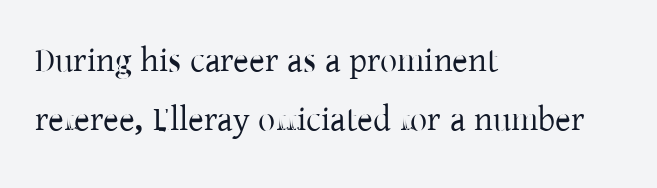
{"serif": "yes", "italic": "no", "width": "normal", "stroke_contrast": "low", "x_height": "medium", "monospaced": "no", "underline": "no", "align": "left", "line_spacing_ratio": 1.74, "letter_spacing": "normal", "letter_spacing_em": 0.0, "glyph_px": 34}
